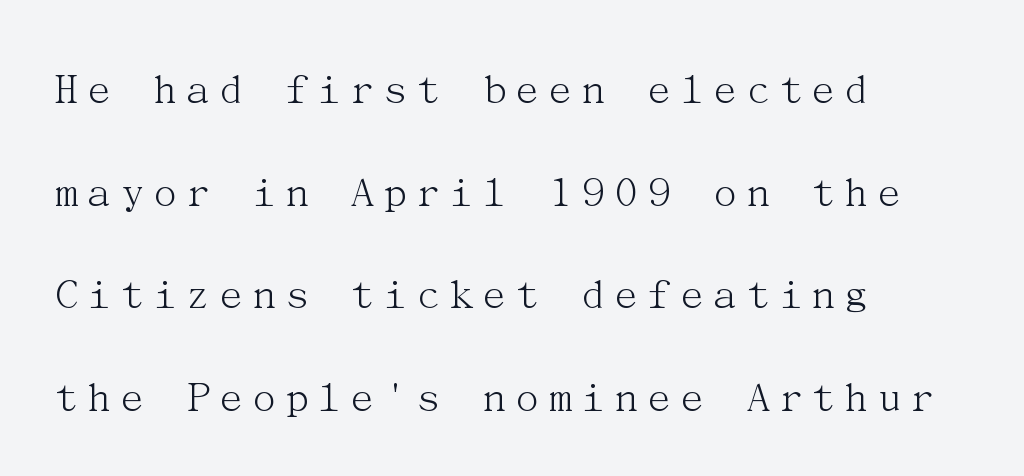
Q: Is the text bold? A: No.
Q: Is the text italic (slanted)? A: No, it is upright.
Q: Is the typeface a serif or a sans-serif typeface? A: Serif.
Q: Is the text underlined? A: No.
Q: How is the paragraph aligned? A: Left-aligned.
Q: Is the spacing between lines tight, normal or loose? A: Loose.
Q: Width (condensed, normal, or wide)? A: Normal.
Q: Stroke contrast? A: Medium.
Q: x-height? A: Medium.
